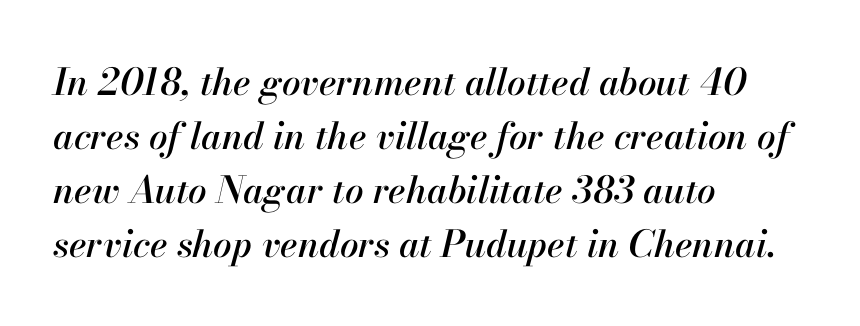
Would a proofreader flag this as italicized? Yes. In CSS terms this would be text-align: left. Here the glyphs are tracked normally, forming tight word shapes. Looks like regular typesetting: each glyph gets only the width it needs.
